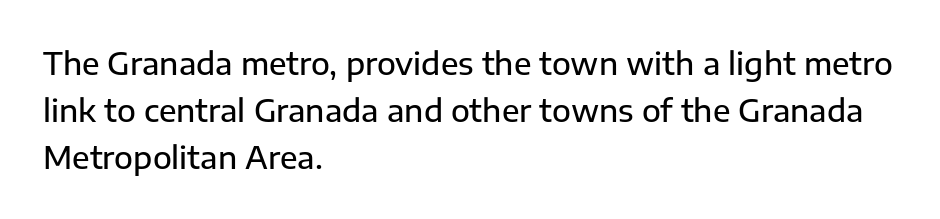
Short note: letters normally spaced. Nope, not italic — everything's standing straight. Each letter's strokes conclude bluntly, with no projecting serifs. The space beneath each line is pristine and unruled. The rag falls on the right side of this text block. Interline gaps are of average width in this sample.
